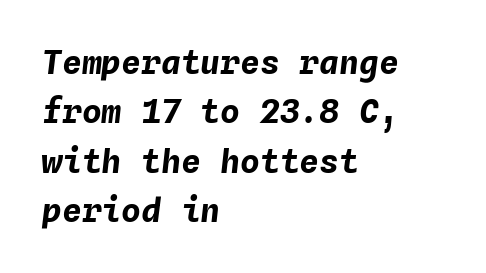
{"italic": "yes", "lean": "right", "slant_degrees": 4, "bold": "yes", "weight": "bold", "width": "normal", "stroke_contrast": "low", "x_height": "medium", "monospaced": "yes", "underline": "no", "align": "left", "line_spacing": "normal", "line_spacing_ratio": 1.5, "letter_spacing": "normal", "letter_spacing_em": 0.0, "glyph_px": 33}
